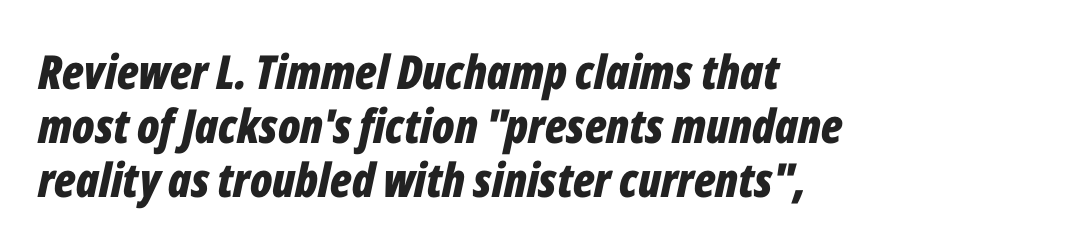
The image shows 47 px bold, condensed type, italic (leaning right); set left-aligned, tight line spacing (1.15x), normal letter spacing, not underlined; low stroke contrast and a medium x-height.
